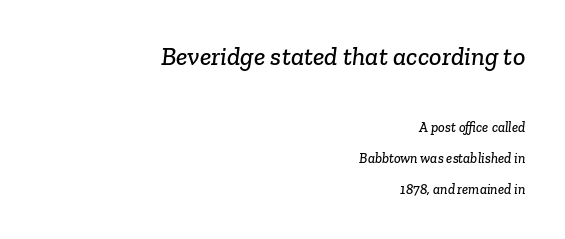
The image shows 26 px text type; set right-aligned, loose line spacing (2.21x), normal letter spacing, not underlined; the first (top) block is 1.86x larger.
